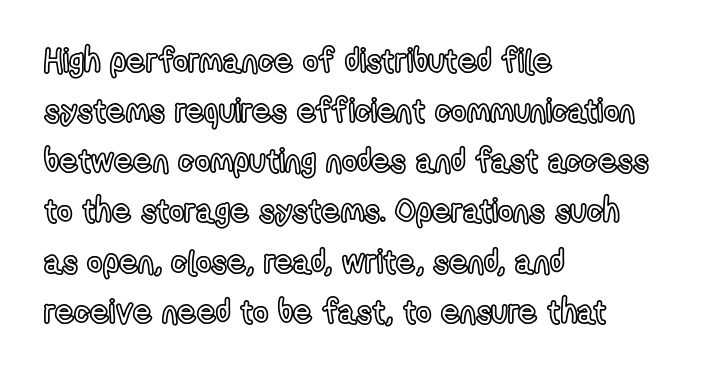
{"italic": "no", "width": "condensed", "x_height": "medium", "monospaced": "no", "underline": "no", "align": "left", "line_spacing": "normal", "line_spacing_ratio": 1.52, "letter_spacing": "normal", "letter_spacing_em": 0.0, "glyph_px": 33}
